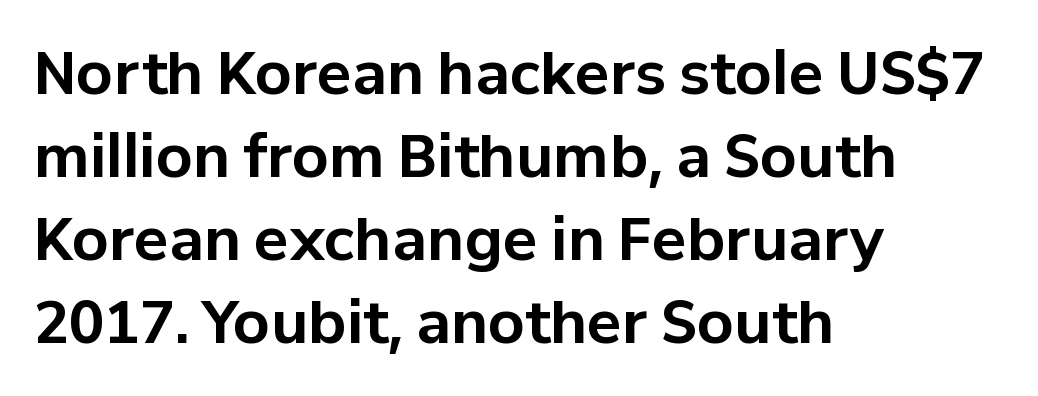
Left-aligned paragraph, ragged on the right. Here the designer chose a conventional face with non-uniform glyph widths. Nothing unusual about the tracking: characters are spaced as the font intends. Compared with typical paragraphs, the rows here are spaced about the same.
